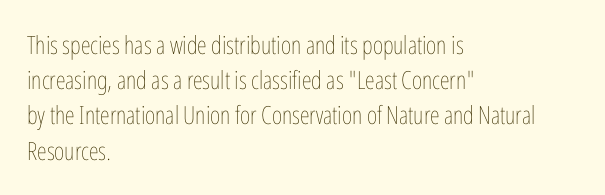
Q: Is the text bold? A: No.
Q: Is the text italic (slanted)? A: No, it is upright.
Q: Is the text underlined? A: No.
Q: How is the paragraph aligned? A: Left-aligned.
Q: Is the spacing between letters normal or unusually wide? A: Normal.
Q: Is the spacing between lines tight, normal or loose? A: Normal.
